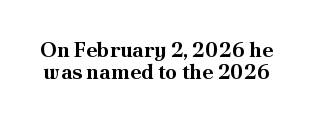
{"italic": "no", "bold": "yes", "underline": "no", "line_spacing": "tight", "line_spacing_ratio": 1.03, "letter_spacing": "normal", "letter_spacing_em": 0.0, "glyph_px": 21}
